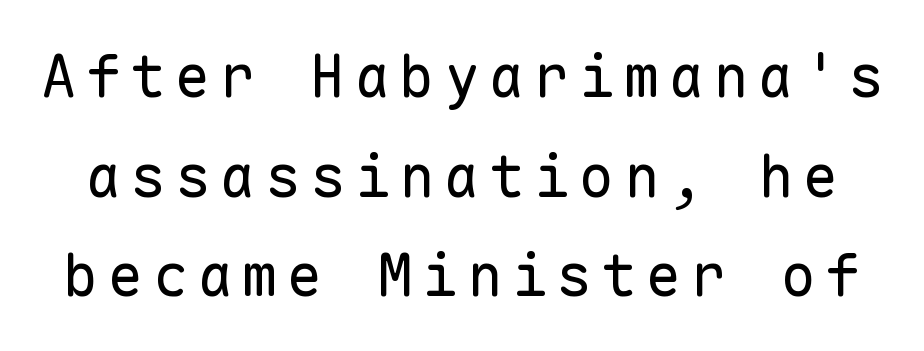
Q: Is the text bold? A: No.
Q: Is the text italic (slanted)? A: No, it is upright.
Q: Is the typeface a serif or a sans-serif typeface? A: Sans-serif.
Q: Is the text underlined? A: No.
Q: Is the spacing between lines tight, normal or loose? A: Normal.
Q: Width (condensed, normal, or wide)? A: Normal.
Q: Stroke contrast? A: Low.
Q: x-height? A: Medium.
Q: Monospaced? A: Yes.
